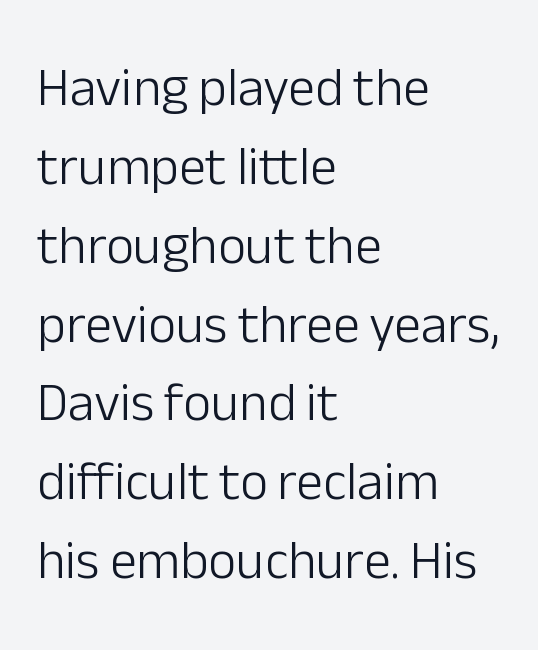
The image shows 54 px light sans-serif type, upright; set left-aligned, normal line spacing (1.46x), normal letter spacing, not underlined; low stroke contrast and a medium x-height.
